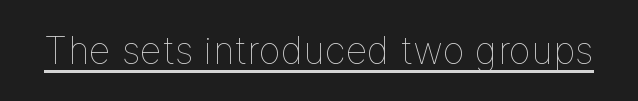
{"italic": "no", "bold": "no", "weight": "thin", "width": "normal", "stroke_contrast": "low", "x_height": "medium", "monospaced": "no", "underline": "yes", "letter_spacing": "normal", "letter_spacing_em": 0.0, "glyph_px": 38}
